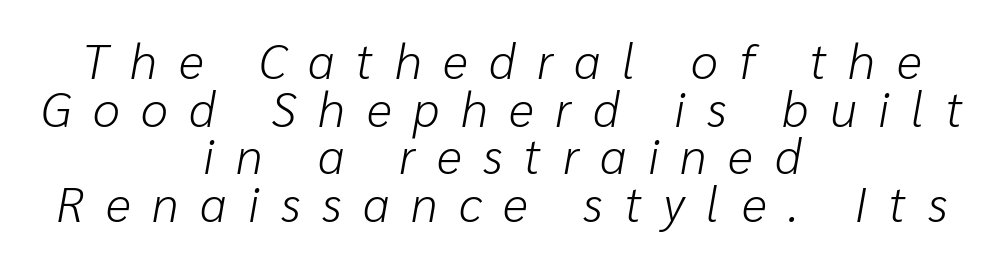
{"italic": "yes", "lean": "right", "slant_degrees": 10, "bold": "no", "weight": "light", "width": "normal", "stroke_contrast": "low", "x_height": "medium", "monospaced": "no", "underline": "no", "align": "center", "line_spacing": "tight", "line_spacing_ratio": 0.97, "letter_spacing": "wide", "letter_spacing_em": 0.44, "glyph_px": 49}
